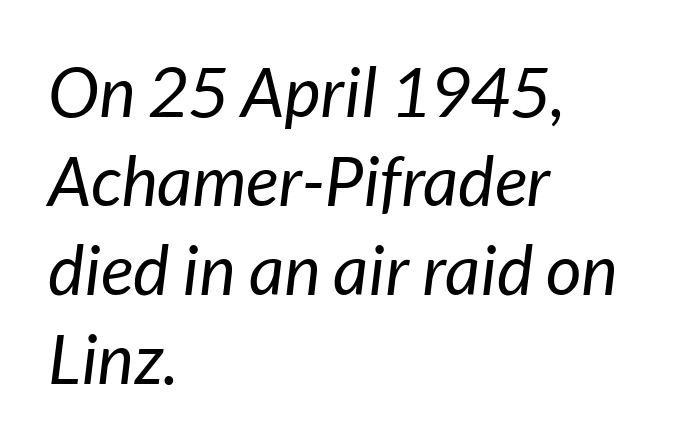
{"italic": "yes", "lean": "right", "slant_degrees": 7, "bold": "no", "weight": "regular", "width": "normal", "stroke_contrast": "low", "x_height": "medium", "monospaced": "no", "underline": "no", "align": "left", "line_spacing": "normal", "line_spacing_ratio": 1.29, "letter_spacing": "normal", "letter_spacing_em": 0.0, "glyph_px": 69}
